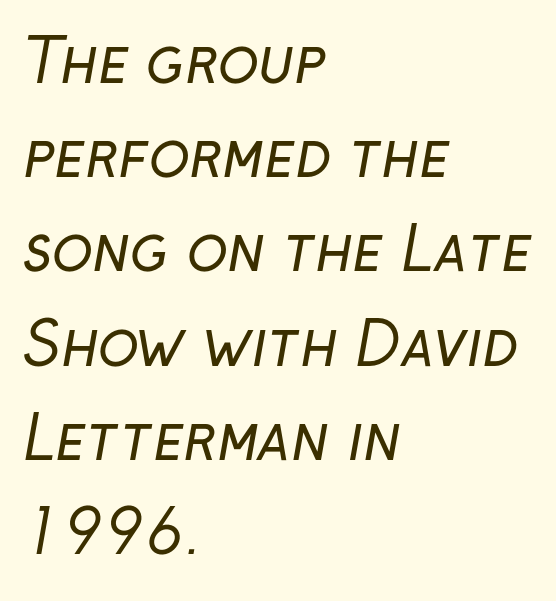
The image shows 60 px regular-weight sans-serif type; set left-aligned, normal line spacing (1.57x), normal letter spacing, not underlined; low stroke contrast and a medium x-height.
